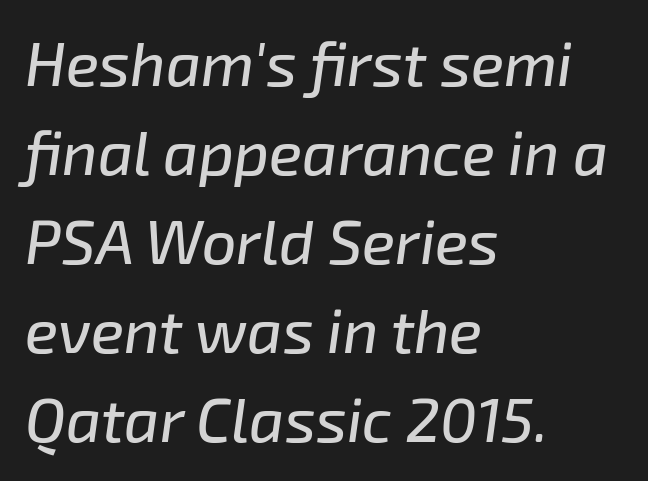
Just letters on the line, the space beneath them empty. The face used here has a pronounced slope to its letters. Spacing verdict: proportional, widths tailored to each character. Whoever set this chose a conventional vertical rhythm. These lines stack with their left ends in a neat column.
